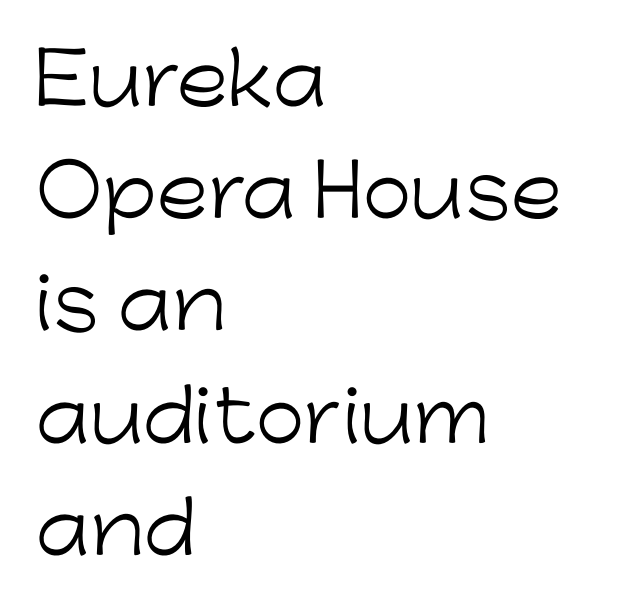
The image shows 71 px light sans-serif type, upright; set left-aligned, normal line spacing (1.58x), normal letter spacing, not underlined; low stroke contrast and a medium x-height.
